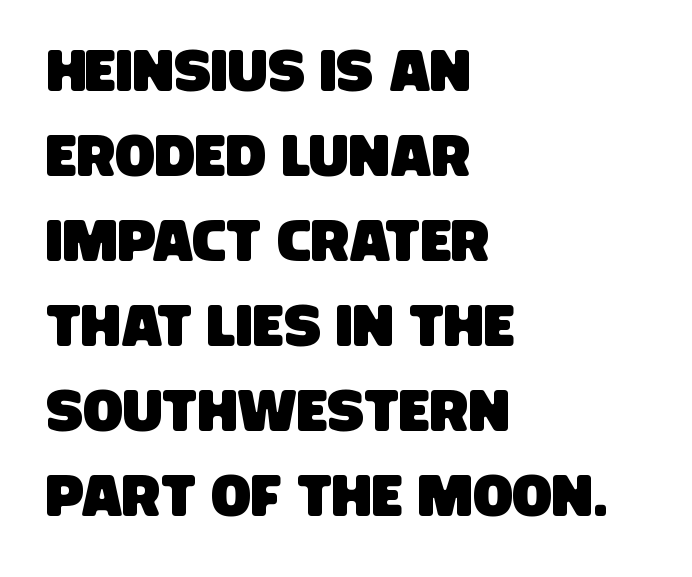
The image shows 59 px condensed sans-serif type; set left-aligned, normal line spacing (1.44x), normal letter spacing, not underlined; low stroke contrast and a large x-height.
